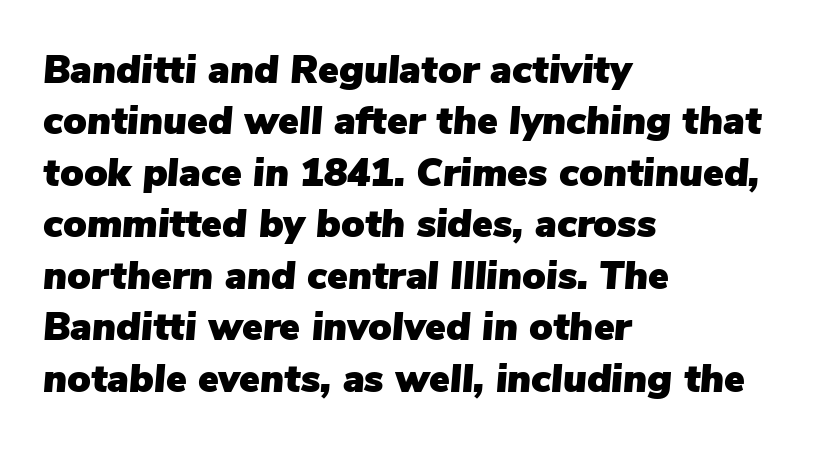
Q: Is the text italic (slanted)? A: Yes, it leans right by about 5 degrees.
Q: Is the text underlined? A: No.
Q: How is the paragraph aligned? A: Left-aligned.
Q: Is the spacing between letters normal or unusually wide? A: Normal.
Q: Is the spacing between lines tight, normal or loose? A: Normal.
Q: Width (condensed, normal, or wide)? A: Normal.
Q: Stroke contrast? A: Low.
Q: x-height? A: Medium.
Q: Monospaced? A: No.
